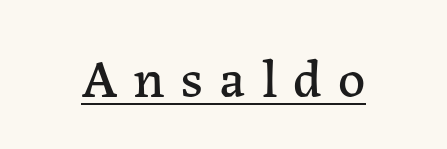
The image shows 54 px serif type, upright; set unusually wide letter spacing (+0.29 em), underlined; low stroke contrast and a medium x-height.
